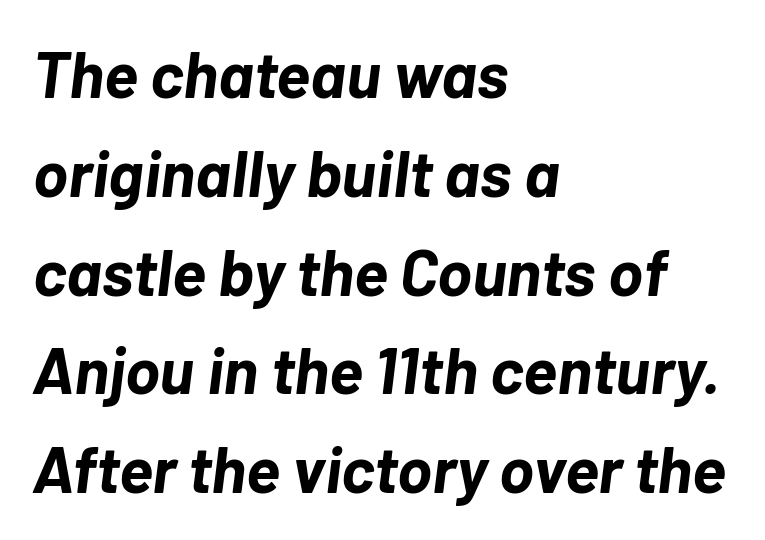
{"italic": "yes", "lean": "right", "slant_degrees": 7, "bold": "yes", "weight": "bold", "width": "normal", "stroke_contrast": "low", "x_height": "medium", "monospaced": "no", "underline": "no", "align": "left", "line_spacing": "normal", "line_spacing_ratio": 1.52, "letter_spacing": "normal", "letter_spacing_em": 0.0, "glyph_px": 65}
